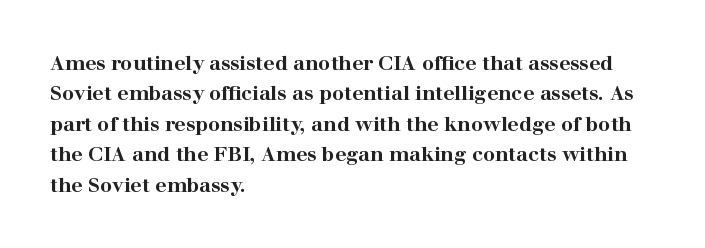
The image shows 20 px bold type, upright; set left-aligned, normal line spacing (1.52x), normal letter spacing, not underlined.
